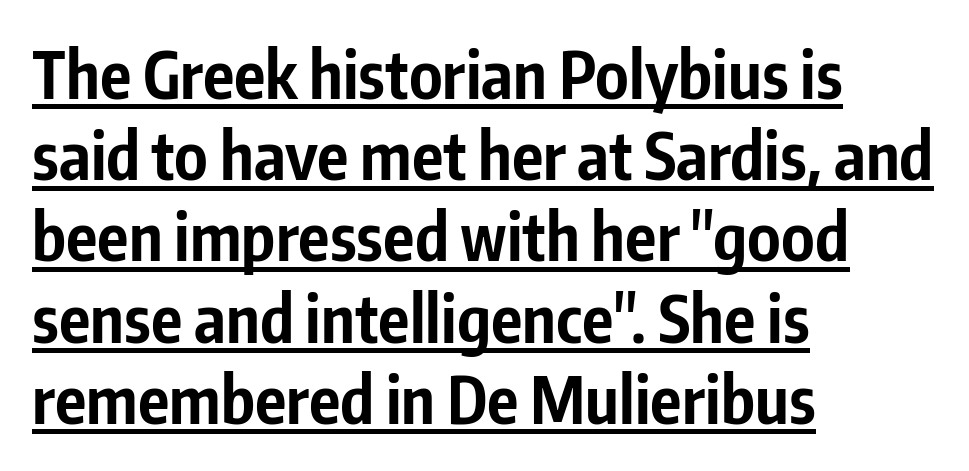
Q: Is the text bold? A: Yes.
Q: Is the text italic (slanted)? A: No, it is upright.
Q: Is the typeface a serif or a sans-serif typeface? A: Sans-serif.
Q: Is the text underlined? A: Yes.
Q: How is the paragraph aligned? A: Left-aligned.
Q: Is the spacing between letters normal or unusually wide? A: Normal.
Q: Is the spacing between lines tight, normal or loose? A: Normal.
Q: Width (condensed, normal, or wide)? A: Condensed.
Q: Stroke contrast? A: Low.
Q: x-height? A: Medium.
Q: Monospaced? A: No.
